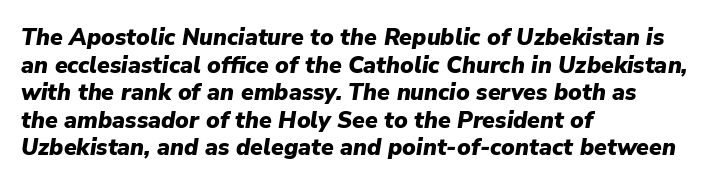
The image shows 23 px bold type, italic (leaning right); set left-aligned, line spacing 1.2x, normal letter spacing, not underlined.
